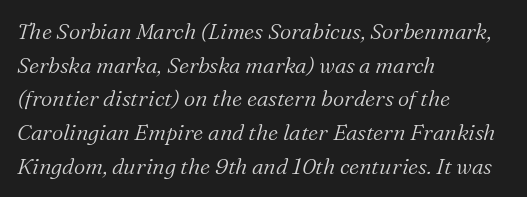
Stroke thickness stays within the range of a standard reading face or lighter. Quick note: italic. The compositor pushed each line to the left boundary. Has an underline been added? It has not. This rendering leaves character spacing at its baseline value.
